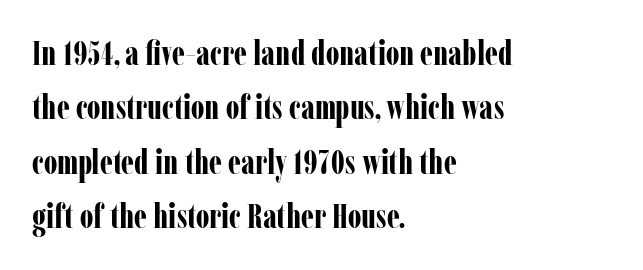
{"serif": "yes", "italic": "no", "bold": "yes", "weight": "bold", "width": "condensed", "stroke_contrast": "low", "x_height": "medium", "monospaced": "no", "underline": "no", "align": "left", "line_spacing": "normal", "line_spacing_ratio": 1.6, "letter_spacing": "normal", "letter_spacing_em": 0.0, "glyph_px": 34}
